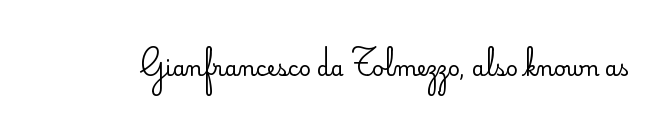
The image shows 21 px text type, upright; set normal letter spacing, not underlined.
